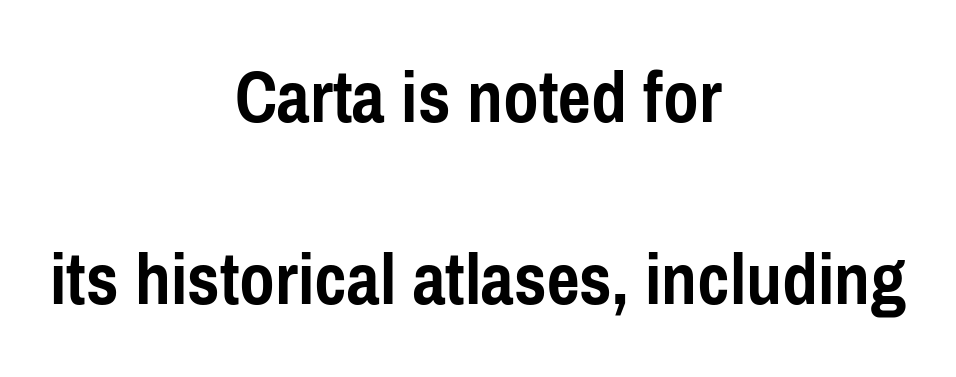
{"serif": "no", "italic": "no", "bold": "yes", "weight": "semibold", "width": "condensed", "stroke_contrast": "low", "x_height": "medium", "monospaced": "no", "underline": "no", "align": "center", "line_spacing": "loose", "line_spacing_ratio": 2.33, "letter_spacing": "normal", "letter_spacing_em": 0.0, "glyph_px": 78}
